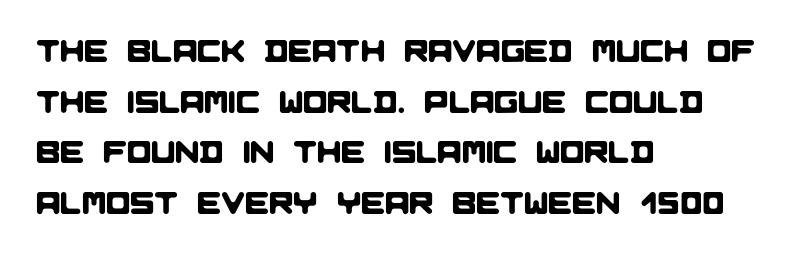
Letter spacing: default. If you measured baseline to baseline, you'd find a middling distance. The text block is weighted toward the left margin, trailing off unevenly rightward. These lines are composed in type without serifs.
